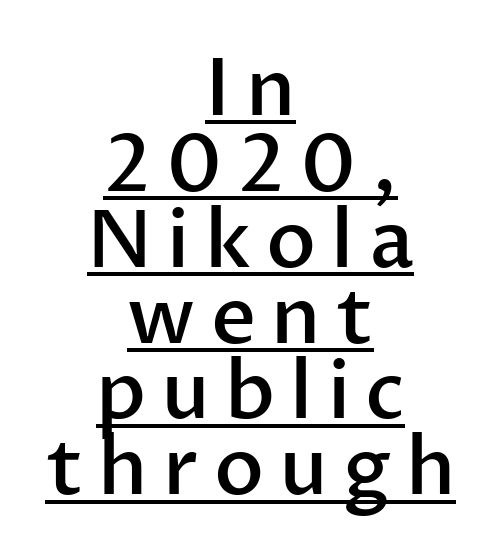
The image shows 79 px semibold sans-serif type, upright; set centered, tight line spacing (0.96x), underlined; low stroke contrast and a medium x-height.
